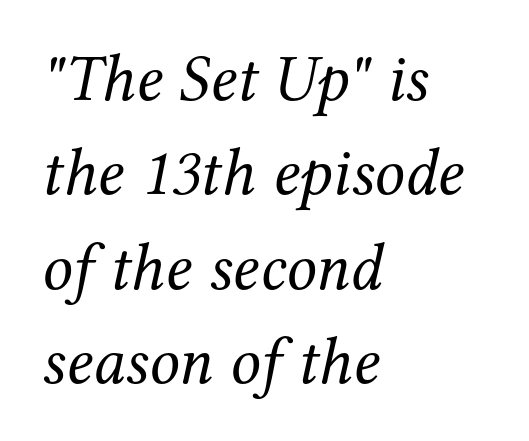
{"serif": "yes", "italic": "yes", "lean": "right", "slant_degrees": 12, "bold": "no", "weight": "regular", "width": "normal", "stroke_contrast": "medium", "x_height": "medium", "monospaced": "no", "underline": "no", "align": "left", "line_spacing": "normal", "line_spacing_ratio": 1.41, "letter_spacing": "normal", "letter_spacing_em": 0.0, "glyph_px": 67}
